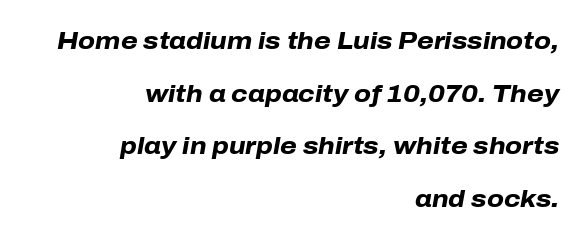
Q: Is the text bold? A: Yes.
Q: Is the text italic (slanted)? A: Yes, it leans right by about 10 degrees.
Q: Is the text underlined? A: No.
Q: How is the paragraph aligned? A: Right-aligned.
Q: Is the spacing between letters normal or unusually wide? A: Normal.
Q: Is the spacing between lines tight, normal or loose? A: Loose.
